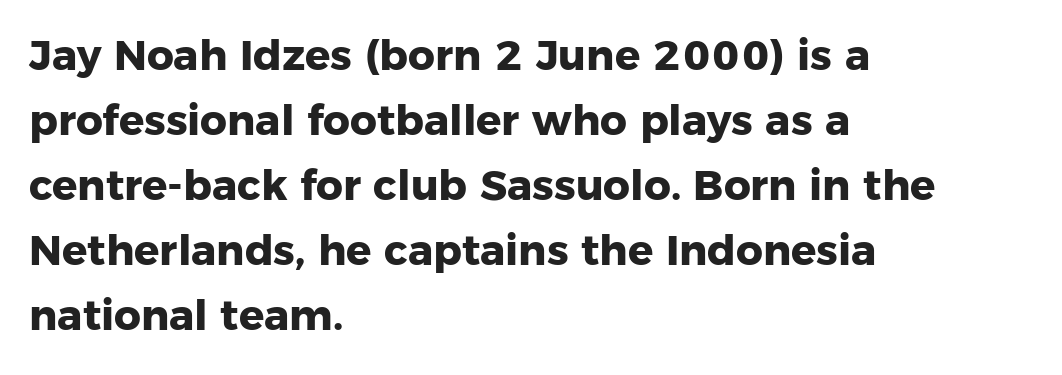
The image shows 42 px heavy sans-serif type, upright; set left-aligned, normal line spacing (1.55x), normal letter spacing, not underlined; low stroke contrast and a medium x-height.
